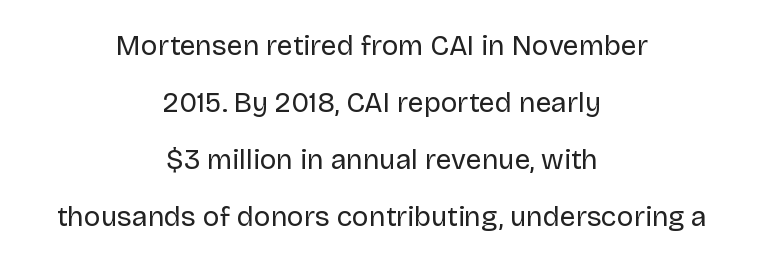
The image shows 28 px regular-weight sans-serif type, upright; set centered, loose line spacing (2.04x), normal letter spacing, not underlined; low stroke contrast and a large x-height.
